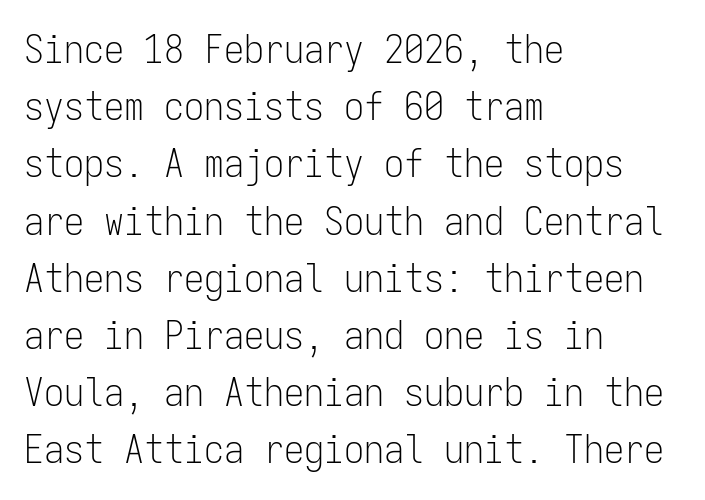
The image shows 40 px light, condensed sans-serif type, upright, monospaced; set left-aligned, normal line spacing (1.43x), normal letter spacing, not underlined; low stroke contrast and a medium x-height.
